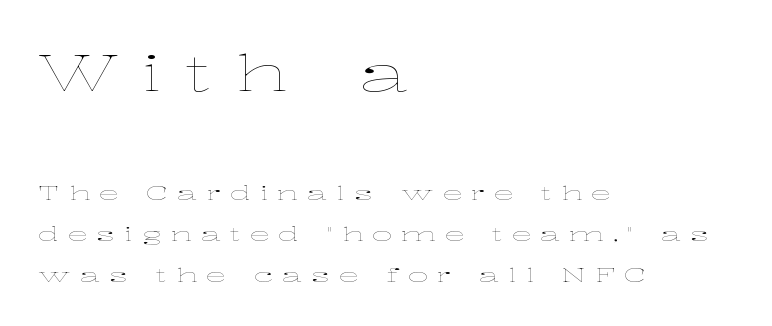
Q: Is the text bold? A: No.
Q: Is the text italic (slanted)? A: No, it is upright.
Q: Is the text underlined? A: No.
Q: How is the paragraph aligned? A: Left-aligned.
Q: Is the spacing between letters normal or unusually wide? A: Unusually wide.
Q: Is the spacing between lines tight, normal or loose? A: Loose.
Q: Which block of text is set in a larger size, the first (top) or the second (bottom)? A: The first (top) one.
Q: Width (condensed, normal, or wide)? A: Wide.
Q: Stroke contrast? A: Low.
Q: x-height? A: Medium.
Q: Monospaced? A: No.
